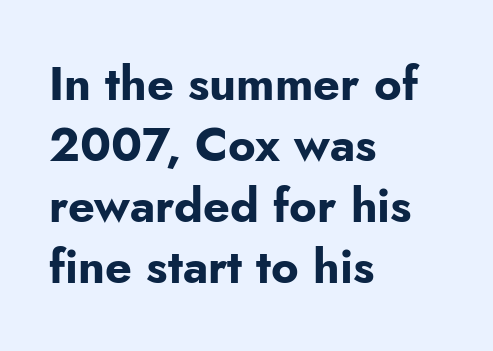
Q: Is the text bold? A: Yes.
Q: Is the text italic (slanted)? A: No, it is upright.
Q: Is the typeface a serif or a sans-serif typeface? A: Sans-serif.
Q: Is the text underlined? A: No.
Q: How is the paragraph aligned? A: Left-aligned.
Q: Is the spacing between letters normal or unusually wide? A: Normal.
Q: Is the spacing between lines tight, normal or loose? A: Normal.
Q: Width (condensed, normal, or wide)? A: Normal.
Q: Stroke contrast? A: Low.
Q: x-height? A: Small.
Q: Monospaced? A: No.
